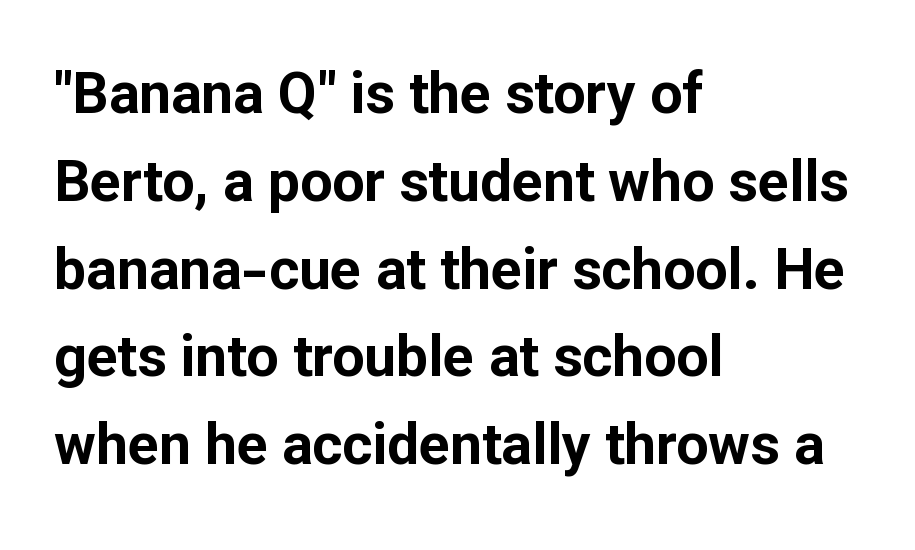
Typesetter's note: full bold, strokes at maximum text heaviness. This sample is left-justified, so line endings fall wherever the words run out. Does the leading feel generous? No, just average. Spacing verdict: proportional, widths tailored to each character. Classification — sans serif.
